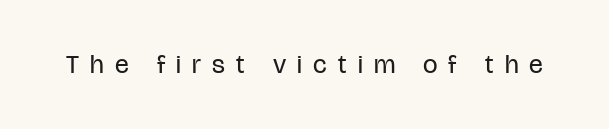
The letters stand upright; this is a roman face. Descenders are the only things crossing below the line. The face used here is rendered with a markedly widened letterfit. The face looks like a standard text weight, possibly lighter.
